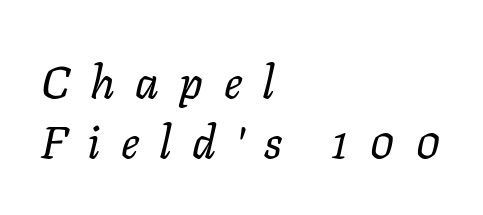
Q: Is the text bold? A: No.
Q: Is the text italic (slanted)? A: Yes, it leans right by about 11 degrees.
Q: Is the text underlined? A: No.
Q: How is the paragraph aligned? A: Left-aligned.
Q: Is the spacing between letters normal or unusually wide? A: Unusually wide.
Q: Is the spacing between lines tight, normal or loose? A: Normal.
Q: Width (condensed, normal, or wide)? A: Normal.
Q: Stroke contrast? A: Low.
Q: x-height? A: Medium.
Q: Monospaced? A: No.
